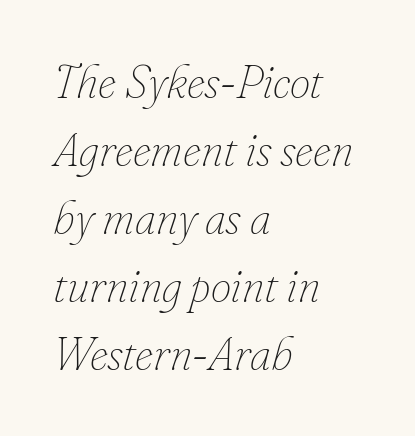
You can tell it's italic because the verticals aren't actually vertical. Students, observe: this is what conventionally led text looks like. A light-to-regular cut is what we see here. Just letters on the line, the space beneath them empty. The face used here is rendered with its standard letterfit.
